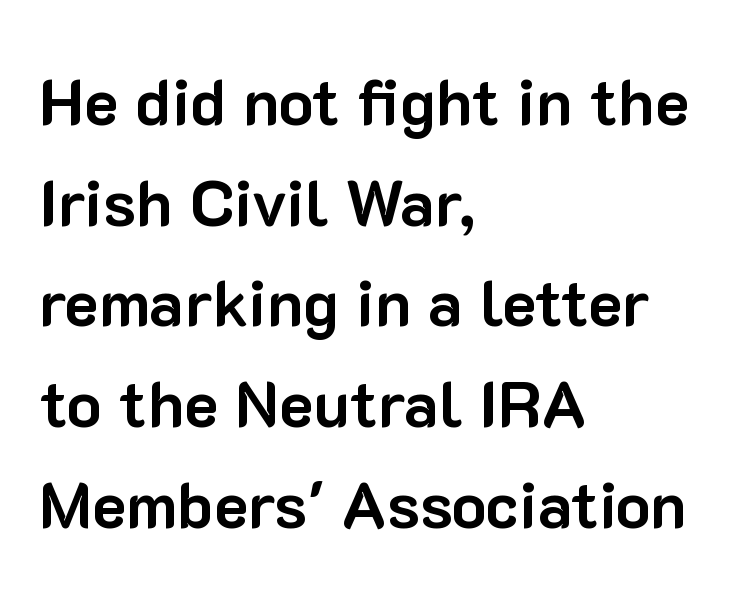
{"serif": "no", "italic": "no", "bold": "yes", "weight": "bold", "width": "normal", "stroke_contrast": "low", "x_height": "medium", "monospaced": "no", "underline": "no", "align": "left", "line_spacing": "normal", "line_spacing_ratio": 1.55, "letter_spacing": "normal", "letter_spacing_em": 0.0, "glyph_px": 65}
